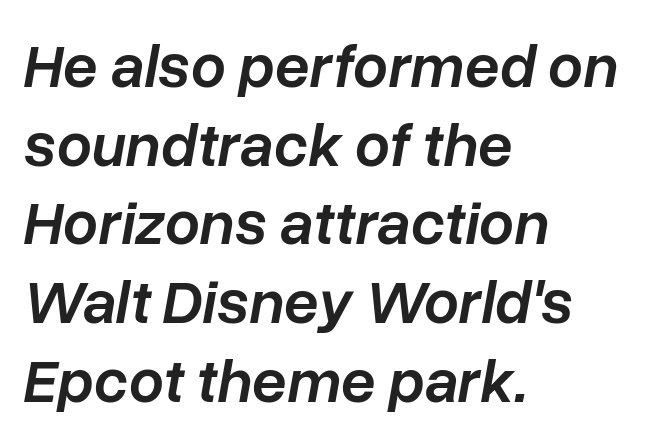
The paragraph has a hard left edge and a soft right edge. This sample keeps an unexceptional amount of space between lines. The letters advance in unequal steps, a hallmark of proportional type. Firm but not heavy-handed strokes: this text is semibold. The space directly below the letters is spotless.
